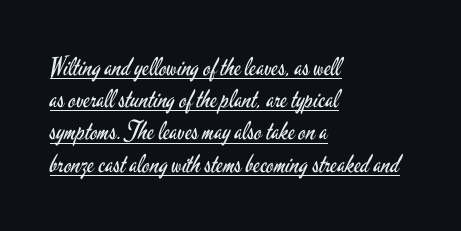
Q: Is the text bold? A: No.
Q: Is the text italic (slanted)? A: Yes.
Q: Is the text underlined? A: Yes.
Q: How is the paragraph aligned? A: Left-aligned.
Q: Is the spacing between letters normal or unusually wide? A: Normal.
Q: Is the spacing between lines tight, normal or loose? A: Normal.
